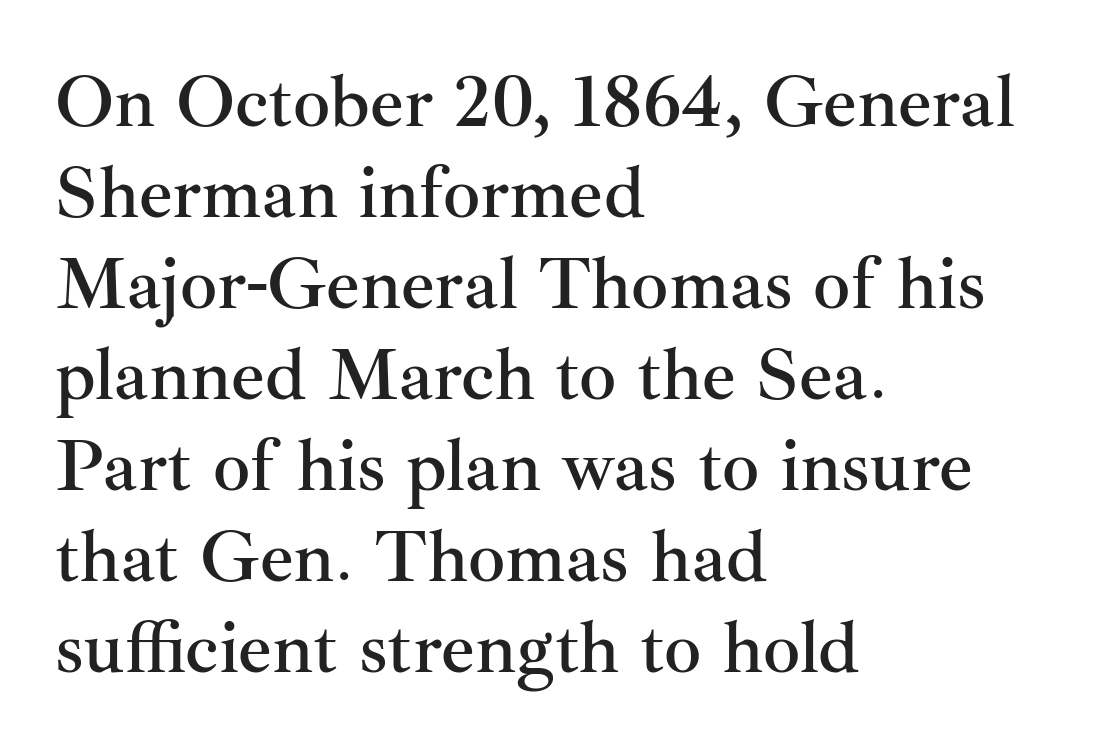
{"serif": "yes", "italic": "no", "width": "normal", "stroke_contrast": "medium", "x_height": "small", "monospaced": "no", "underline": "no", "align": "left", "line_spacing_ratio": 1.23, "letter_spacing": "normal", "letter_spacing_em": 0.0, "glyph_px": 74}
